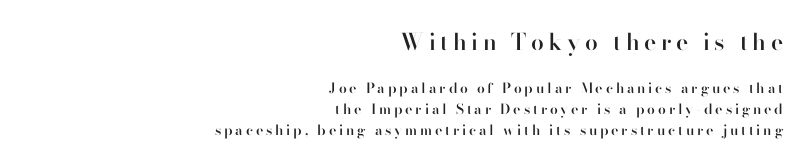
{"italic": "no", "bold": "semi", "underline": "no", "align": "right", "line_spacing": "normal", "line_spacing_ratio": 1.51, "letter_spacing": "wide", "letter_spacing_em": 0.2, "larger_block": "first", "size_ratio": 1.64, "glyph_px": 23}
